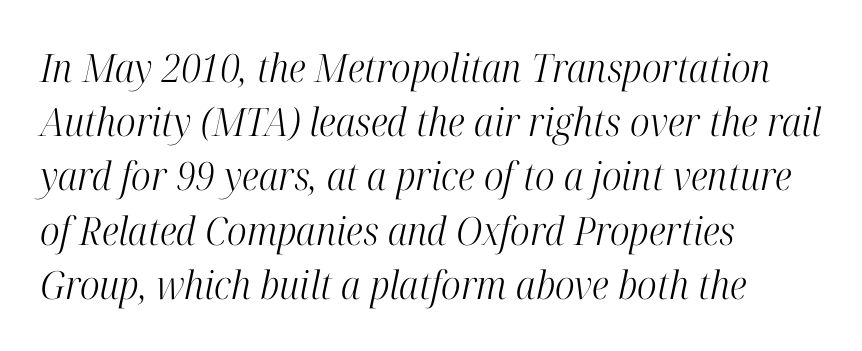
Q: Is the text bold? A: No.
Q: Is the text italic (slanted)? A: Yes, it leans right by about 12 degrees.
Q: Is the typeface a serif or a sans-serif typeface? A: Serif.
Q: Is the text underlined? A: No.
Q: How is the paragraph aligned? A: Left-aligned.
Q: Is the spacing between letters normal or unusually wide? A: Normal.
Q: Is the spacing between lines tight, normal or loose? A: Normal.
Q: Width (condensed, normal, or wide)? A: Condensed.
Q: Stroke contrast? A: High.
Q: x-height? A: Medium.
Q: Monospaced? A: No.
